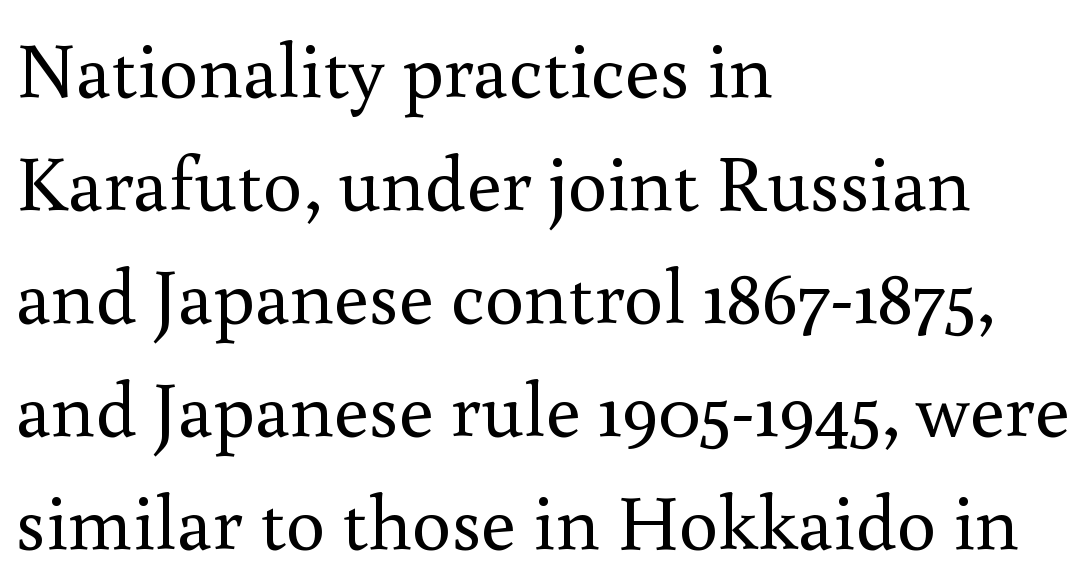
Q: Is the text bold? A: No.
Q: Is the text italic (slanted)? A: No, it is upright.
Q: Is the typeface a serif or a sans-serif typeface? A: Serif.
Q: Is the text underlined? A: No.
Q: How is the paragraph aligned? A: Left-aligned.
Q: Is the spacing between letters normal or unusually wide? A: Normal.
Q: Is the spacing between lines tight, normal or loose? A: Normal.
Q: Width (condensed, normal, or wide)? A: Normal.
Q: x-height? A: Small.
Q: Monospaced? A: No.
